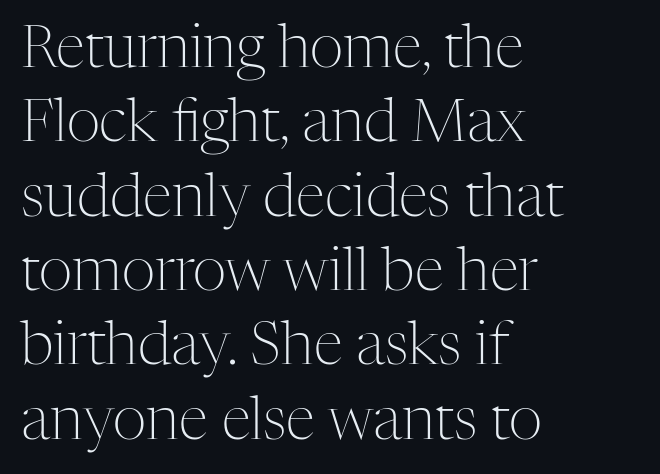
You can tell it's not italic because the verticals are truly vertical. Reading down the column, the eye jumps a familiar distance to each next line. The strokes carry an ordinary text weight at most. The letterforms sit shoulder to shoulder at normal distance. You could not count columns in this text — the font is proportionally spaced. Descenders are the only things crossing below the line.
